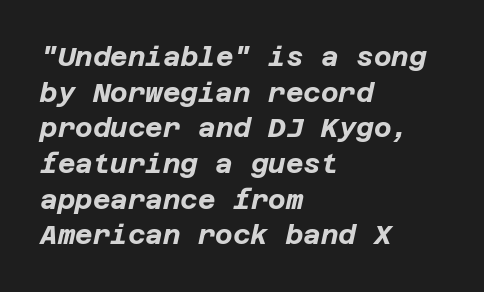
The image shows 27 px bold type, italic (leaning right); set left-aligned, normal line spacing (1.32x), normal letter spacing, not underlined.
